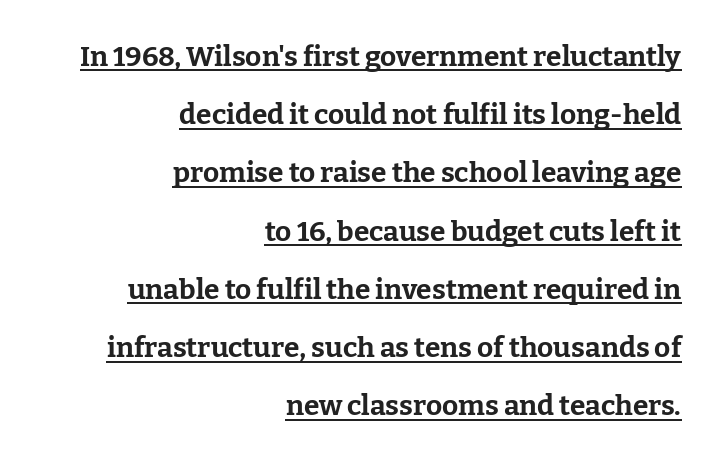
The image shows 28 px bold serif type, upright; set right-aligned, loose line spacing (2.08x), normal letter spacing, underlined; low stroke contrast and a medium x-height.
